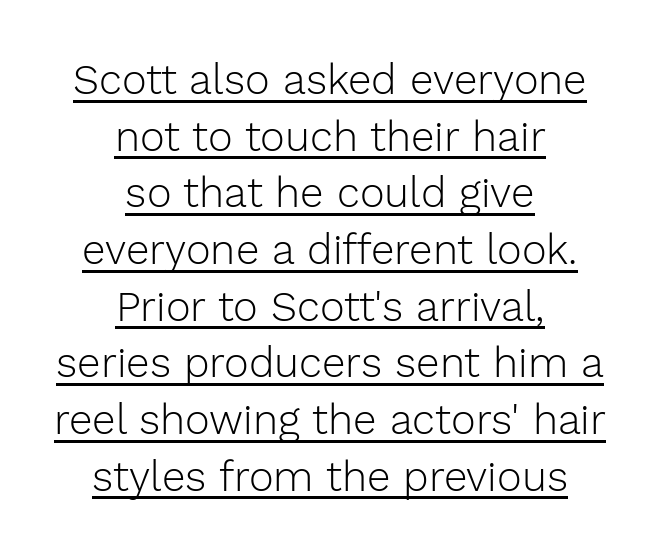
Type style note: lacks serifs. Layout note: lines centered. The block of text has a typical density, with ordinary space between rows. Spacing verdict: proportional, widths tailored to each character. Students, observe the line beneath the letters — that is underlining.
